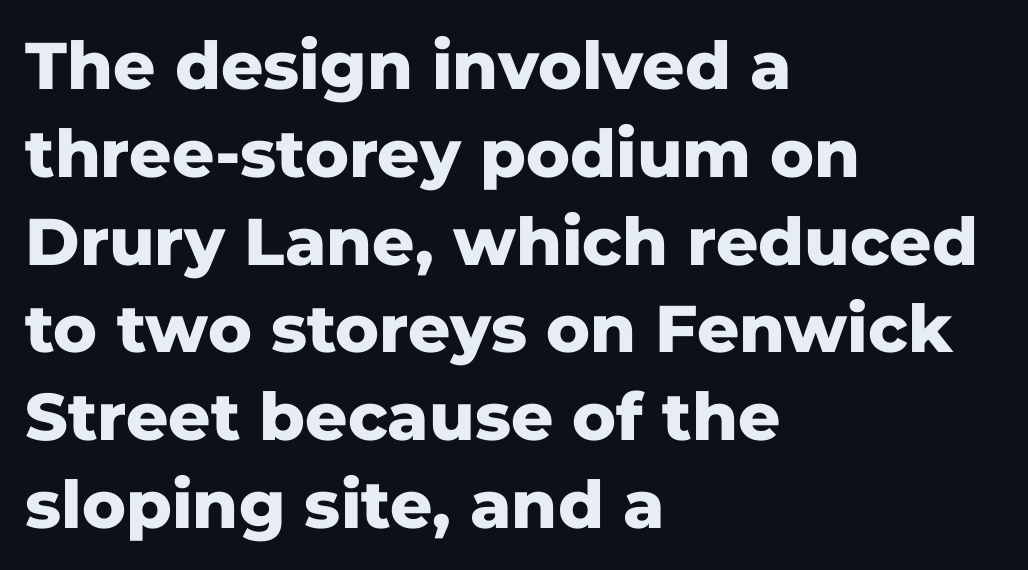
Q: Is the text bold? A: Yes.
Q: Is the text italic (slanted)? A: No, it is upright.
Q: Is the typeface a serif or a sans-serif typeface? A: Sans-serif.
Q: Is the text underlined? A: No.
Q: How is the paragraph aligned? A: Left-aligned.
Q: Is the spacing between letters normal or unusually wide? A: Normal.
Q: Is the spacing between lines tight, normal or loose? A: Normal.
Q: Width (condensed, normal, or wide)? A: Normal.
Q: Stroke contrast? A: Low.
Q: x-height? A: Medium.
Q: Monospaced? A: No.
